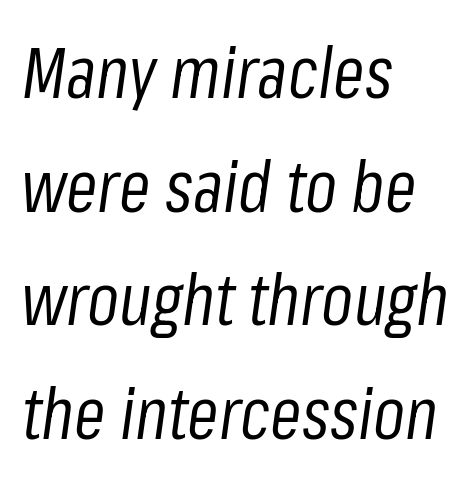
Q: Is the text bold? A: No.
Q: Is the text italic (slanted)? A: Yes, it leans right by about 8 degrees.
Q: Is the text underlined? A: No.
Q: How is the paragraph aligned? A: Left-aligned.
Q: Is the spacing between letters normal or unusually wide? A: Normal.
Q: Is the spacing between lines tight, normal or loose? A: Normal.
Q: Width (condensed, normal, or wide)? A: Condensed.
Q: Stroke contrast? A: Low.
Q: x-height? A: Medium.
Q: Monospaced? A: No.
